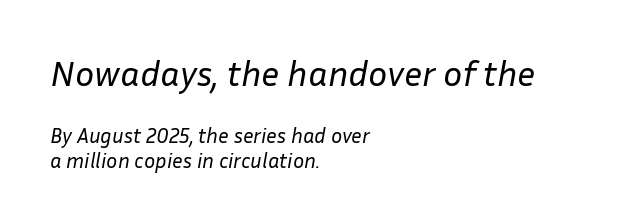
The image shows 36 px regular-weight type, italic (leaning right); set left-aligned, line spacing 1.2x, normal letter spacing, not underlined; the first (top) block is 1.71x larger; low stroke contrast and a medium x-height.
